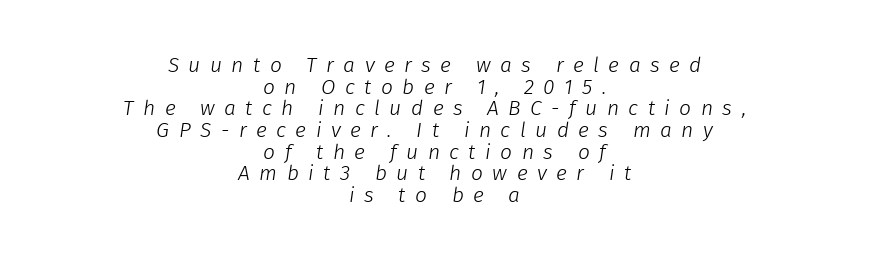
Q: Is the text bold? A: No.
Q: Is the text italic (slanted)? A: Yes, it leans right by about 8 degrees.
Q: Is the text underlined? A: No.
Q: How is the paragraph aligned? A: Centered.
Q: Is the spacing between letters normal or unusually wide? A: Unusually wide.
Q: Is the spacing between lines tight, normal or loose? A: Tight.
